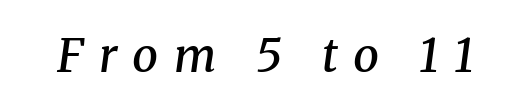
{"serif": "yes", "italic": "yes", "lean": "right", "slant_degrees": 8, "bold": "semi", "weight": "semibold", "width": "normal", "stroke_contrast": "medium", "x_height": "medium", "monospaced": "no", "underline": "no", "letter_spacing": "wide", "letter_spacing_em": 0.33, "glyph_px": 46}
